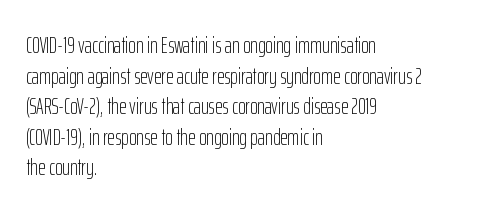
The image shows 23 px text type, upright; set left-aligned, normal line spacing (1.33x), normal letter spacing, not underlined.
